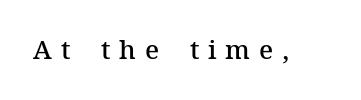
The image shows 26 px text type, upright; set unusually wide letter spacing (+0.34 em), not underlined.
